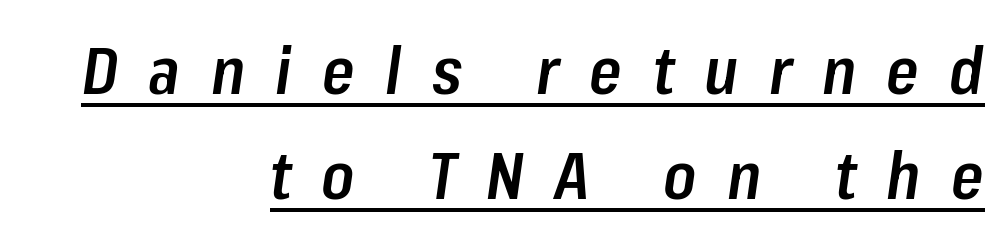
Q: Is the text bold? A: Semi-bold.
Q: Is the text italic (slanted)? A: Yes, it leans right by about 8 degrees.
Q: Is the text underlined? A: Yes.
Q: How is the paragraph aligned? A: Right-aligned.
Q: Is the spacing between letters normal or unusually wide? A: Unusually wide.
Q: Is the spacing between lines tight, normal or loose? A: Normal.
Q: Width (condensed, normal, or wide)? A: Condensed.
Q: Stroke contrast? A: Low.
Q: x-height? A: Medium.
Q: Monospaced? A: No.
